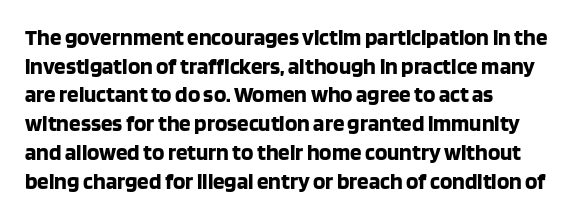
Q: Is the text bold? A: Yes.
Q: Is the text italic (slanted)? A: No, it is upright.
Q: Is the text underlined? A: No.
Q: How is the paragraph aligned? A: Left-aligned.
Q: Is the spacing between letters normal or unusually wide? A: Normal.
Q: Is the spacing between lines tight, normal or loose? A: Normal.
